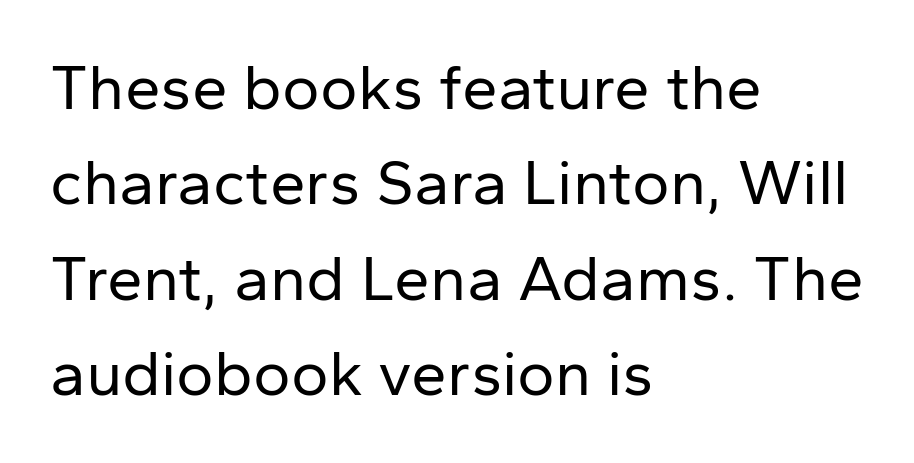
Q: Is the text bold? A: No.
Q: Is the text italic (slanted)? A: No, it is upright.
Q: Is the typeface a serif or a sans-serif typeface? A: Sans-serif.
Q: Is the text underlined? A: No.
Q: How is the paragraph aligned? A: Left-aligned.
Q: Is the spacing between letters normal or unusually wide? A: Normal.
Q: Is the spacing between lines tight, normal or loose? A: Normal.
Q: Width (condensed, normal, or wide)? A: Normal.
Q: Stroke contrast? A: Low.
Q: x-height? A: Medium.
Q: Monospaced? A: No.
